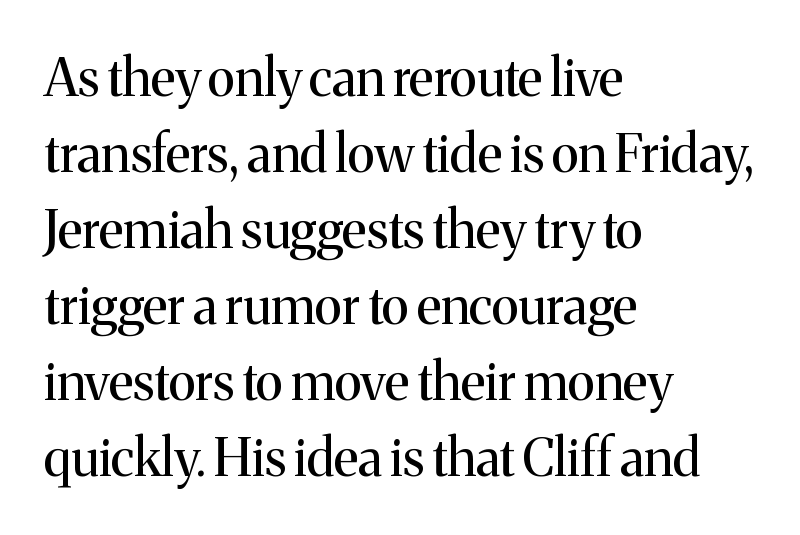
The image shows 52 px regular-weight serif type, upright; set left-aligned, normal line spacing (1.46x), normal letter spacing, not underlined; medium stroke contrast and a medium x-height.
